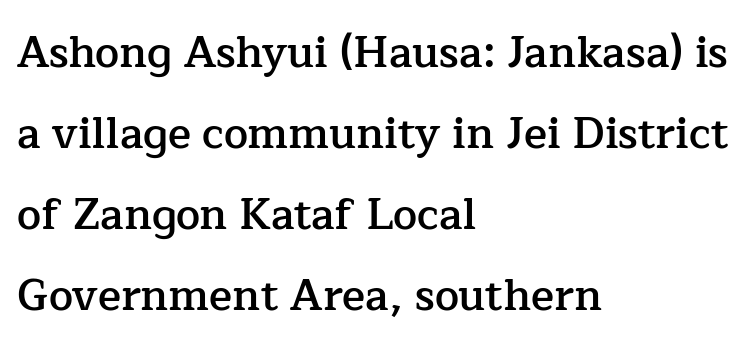
The image shows 43 px semibold serif type, upright; set left-aligned, line spacing 1.88x, normal letter spacing, not underlined; low stroke contrast and a medium x-height.
